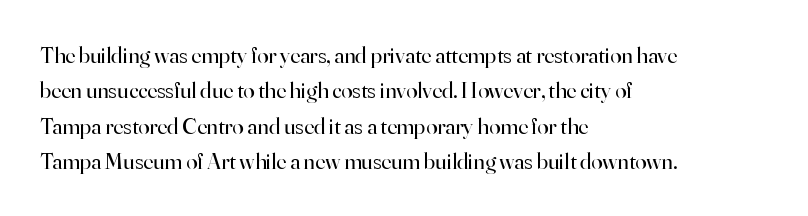
The image shows 23 px text type, upright; set left-aligned, normal line spacing (1.54x), normal letter spacing, not underlined.
